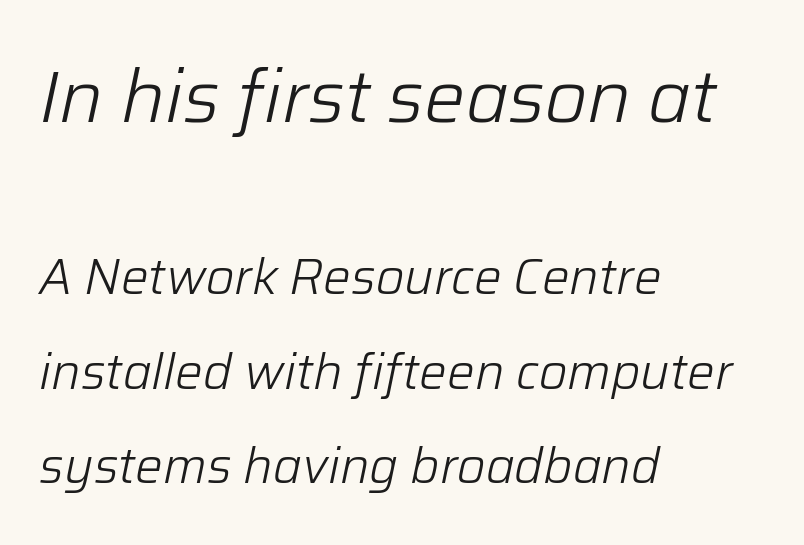
Q: Is the text bold? A: No.
Q: Is the text italic (slanted)? A: Yes, it leans right by about 12 degrees.
Q: Is the text underlined? A: No.
Q: How is the paragraph aligned? A: Left-aligned.
Q: Is the spacing between letters normal or unusually wide? A: Normal.
Q: Is the spacing between lines tight, normal or loose? A: Loose.
Q: Which block of text is set in a larger size, the first (top) or the second (bottom)? A: The first (top) one.
Q: Width (condensed, normal, or wide)? A: Normal.
Q: Stroke contrast? A: Low.
Q: x-height? A: Medium.
Q: Monospaced? A: No.
